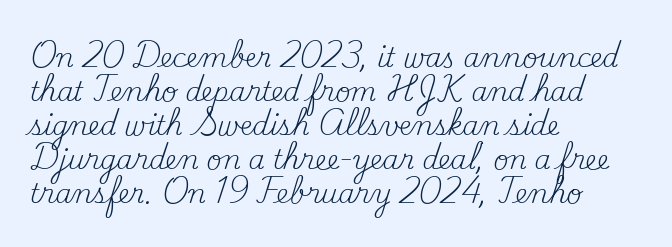
Descenders are the only things crossing below the line. All the whitespace from short lines collects on the right. The letters sit at their default tracking, neither squeezed nor spread.
